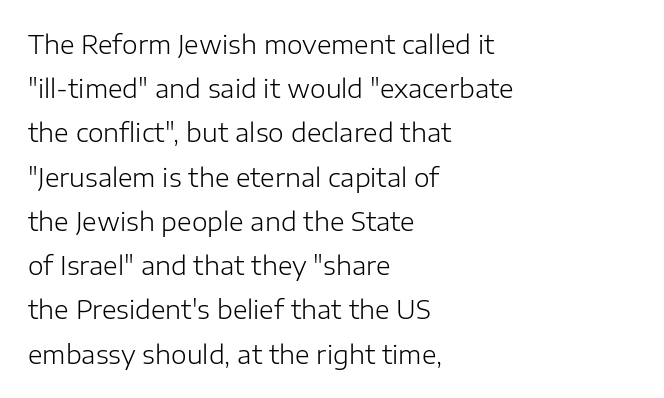
{"italic": "no", "bold": "no", "underline": "no", "align": "left", "line_spacing_ratio": 1.77, "letter_spacing": "normal", "letter_spacing_em": 0.0, "glyph_px": 25}
